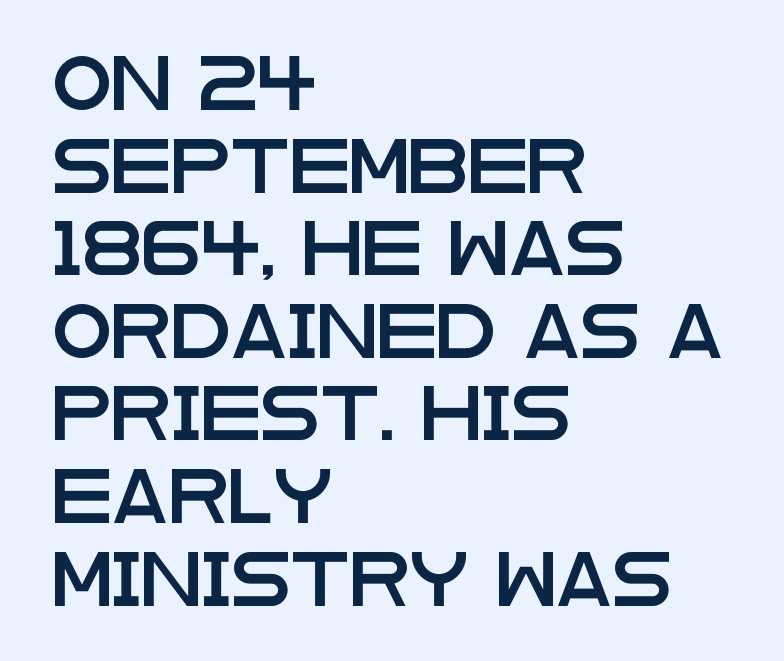
The image shows 54 px wide sans-serif type, upright; set left-aligned, normal line spacing (1.53x), normal letter spacing, not underlined; low stroke contrast and a large x-height.
